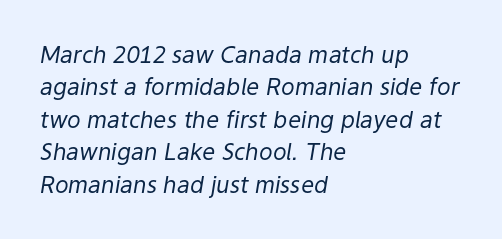
Q: Is the text bold? A: No.
Q: Is the text italic (slanted)? A: Yes, it leans right by about 9 degrees.
Q: Is the text underlined? A: No.
Q: How is the paragraph aligned? A: Left-aligned.
Q: Is the spacing between letters normal or unusually wide? A: Normal.
Q: Is the spacing between lines tight, normal or loose? A: Normal.
